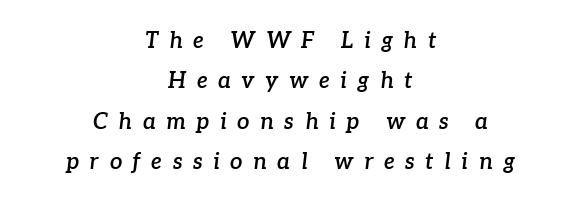
Q: Is the text bold? A: Semi-bold.
Q: Is the text italic (slanted)? A: Yes, it leans right by about 7 degrees.
Q: Is the text underlined? A: No.
Q: How is the paragraph aligned? A: Centered.
Q: Is the spacing between letters normal or unusually wide? A: Unusually wide.
